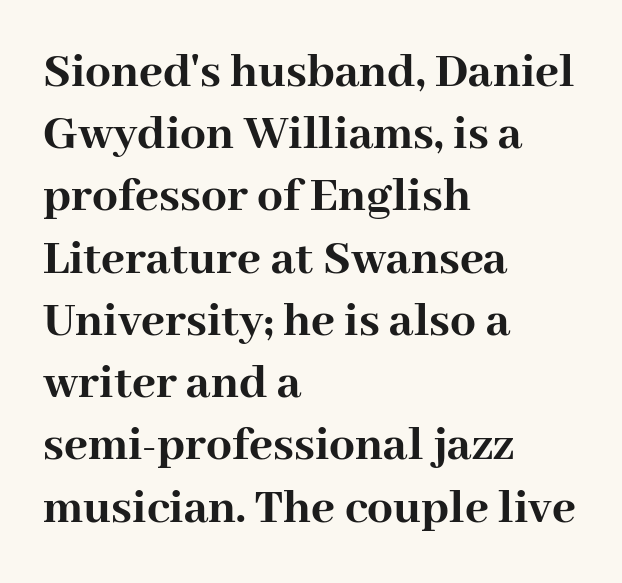
The image shows 51 px semibold serif type, upright; set left-aligned, line spacing 1.22x, normal letter spacing, not underlined; high stroke contrast and a medium x-height.
